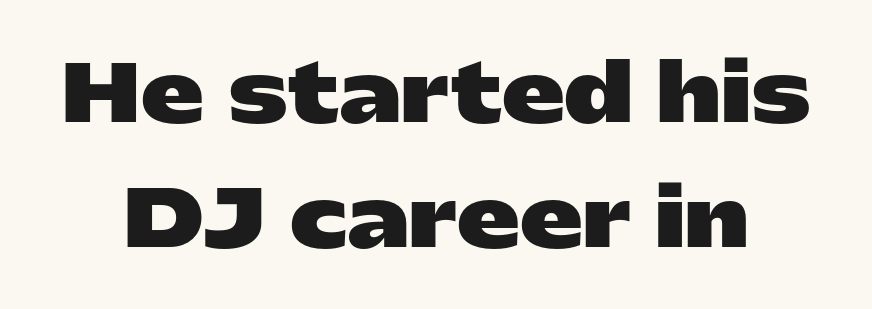
The image shows 79 px heavy, wide sans-serif type, upright; set normal line spacing (1.58x), normal letter spacing, not underlined; low stroke contrast and a medium x-height.
